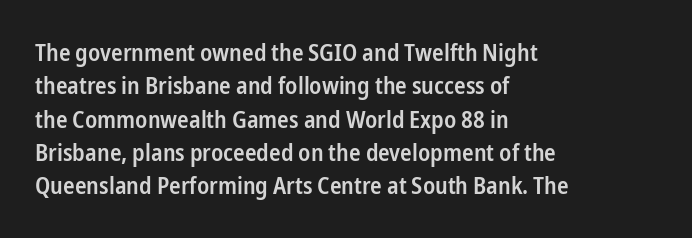
Q: Is the text bold? A: Semi-bold.
Q: Is the text italic (slanted)? A: No, it is upright.
Q: Is the text underlined? A: No.
Q: How is the paragraph aligned? A: Left-aligned.
Q: Is the spacing between letters normal or unusually wide? A: Normal.
Q: Is the spacing between lines tight, normal or loose? A: Normal.
